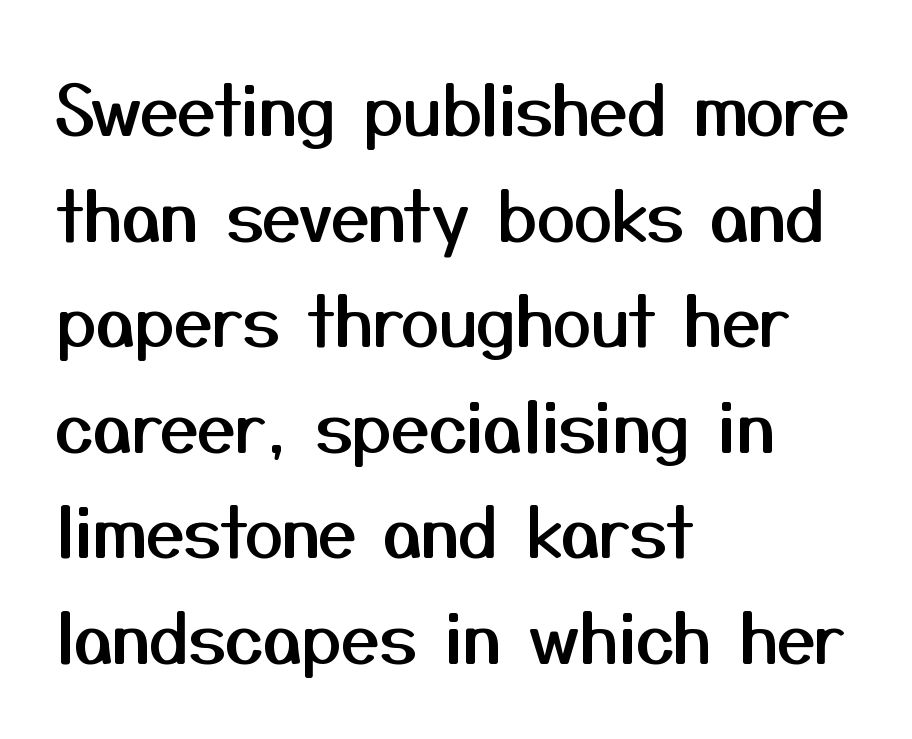
Q: Is the text italic (slanted)? A: No, it is upright.
Q: Is the typeface a serif or a sans-serif typeface? A: Sans-serif.
Q: Is the text underlined? A: No.
Q: How is the paragraph aligned? A: Left-aligned.
Q: Is the spacing between letters normal or unusually wide? A: Normal.
Q: Is the spacing between lines tight, normal or loose? A: Normal.
Q: Width (condensed, normal, or wide)? A: Normal.
Q: Stroke contrast? A: Medium.
Q: x-height? A: Medium.
Q: Monospaced? A: No.
